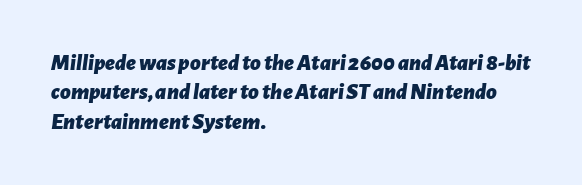
The image shows 23 px bold type, italic (leaning right); set left-aligned, normal line spacing (1.28x), normal letter spacing, not underlined.
